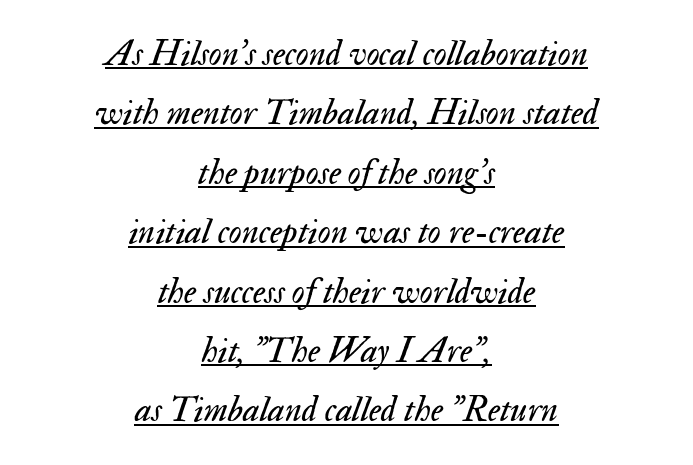
{"italic": "yes", "lean": "right", "slant_degrees": 17, "bold": "no", "weight": "regular", "width": "normal", "stroke_contrast": "medium", "x_height": "small", "monospaced": "no", "underline": "yes", "align": "center", "line_spacing": "normal", "line_spacing_ratio": 1.65, "letter_spacing": "normal", "letter_spacing_em": 0.0, "glyph_px": 36}
